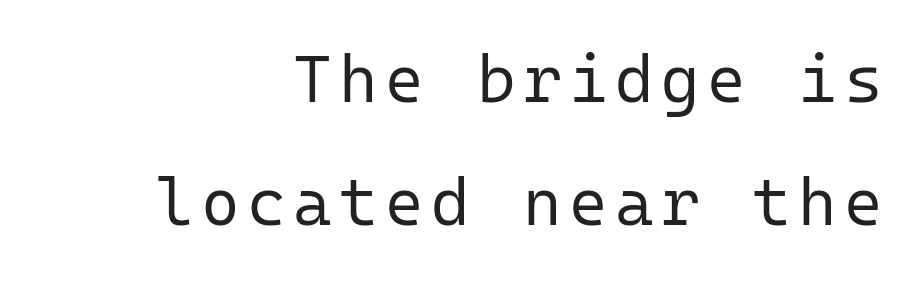
{"serif": "no", "italic": "no", "bold": "no", "weight": "regular", "width": "normal", "stroke_contrast": "low", "x_height": "medium", "monospaced": "yes", "underline": "no", "align": "right", "line_spacing_ratio": 1.86, "glyph_px": 66}
